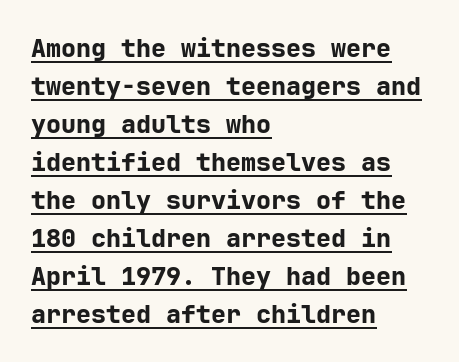
{"italic": "no", "bold": "yes", "underline": "yes", "align": "left", "line_spacing": "normal", "line_spacing_ratio": 1.52, "letter_spacing": "normal", "letter_spacing_em": 0.0, "glyph_px": 25}
